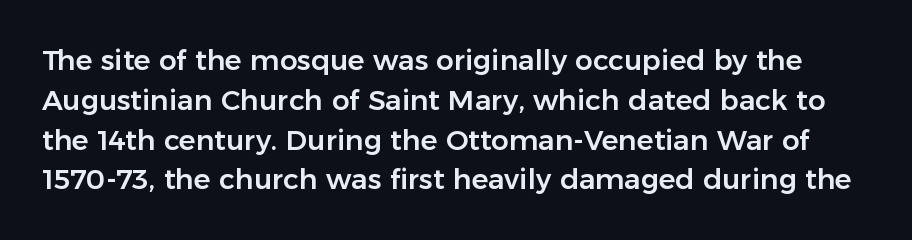
No feet cap the strokes, marking this as sans-serif type. These lines are rendered in a variable-pitch font. Between one letter and the next there's only the usual sliver of space. Lines of text with bare space underneath.
